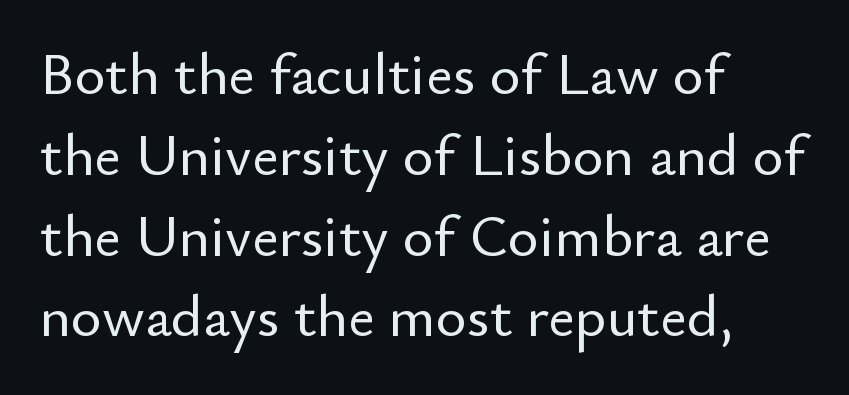
Q: Is the text italic (slanted)? A: No, it is upright.
Q: Is the typeface a serif or a sans-serif typeface? A: Sans-serif.
Q: Is the text underlined? A: No.
Q: How is the paragraph aligned? A: Left-aligned.
Q: Is the spacing between letters normal or unusually wide? A: Normal.
Q: Is the spacing between lines tight, normal or loose? A: Normal.
Q: Width (condensed, normal, or wide)? A: Normal.
Q: Stroke contrast? A: Low.
Q: x-height? A: Small.
Q: Monospaced? A: No.
